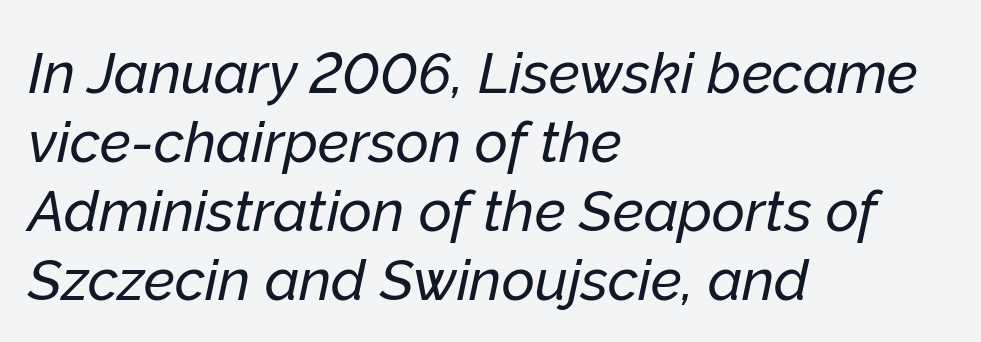
The image shows 57 px text type, italic (leaning right); set left-aligned, line spacing 1.21x, normal letter spacing, not underlined; low stroke contrast and a medium x-height.
